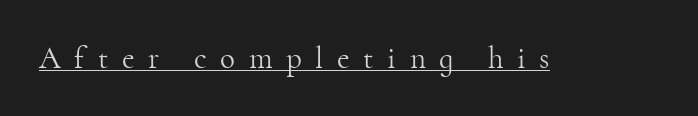
{"serif": "yes", "italic": "no", "bold": "no", "weight": "light", "width": "normal", "stroke_contrast": "high", "x_height": "small", "monospaced": "no", "underline": "yes", "letter_spacing": "wide", "letter_spacing_em": 0.44, "glyph_px": 31}
